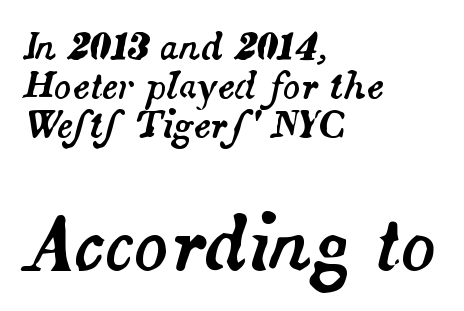
Q: Is the text italic (slanted)? A: Yes, it leans right by about 14 degrees.
Q: Is the text underlined? A: No.
Q: How is the paragraph aligned? A: Left-aligned.
Q: Is the spacing between letters normal or unusually wide? A: Normal.
Q: Is the spacing between lines tight, normal or loose? A: Tight.
Q: Which block of text is set in a larger size, the first (top) or the second (bottom)? A: The second (bottom) one.
Q: Width (condensed, normal, or wide)? A: Normal.
Q: Stroke contrast? A: Medium.
Q: x-height? A: Small.
Q: Monospaced? A: No.
